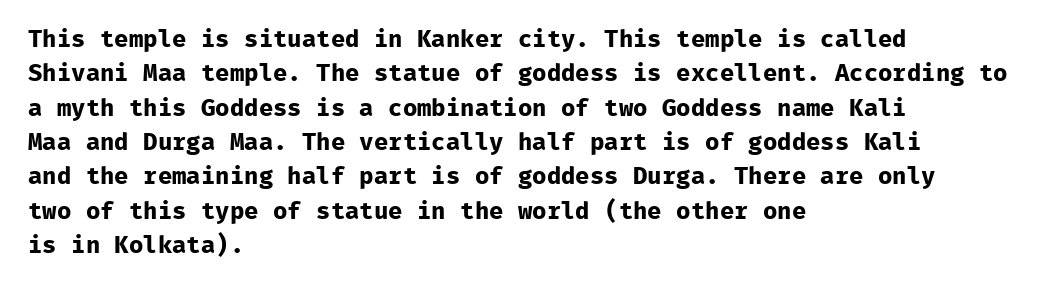
The image shows 24 px bold type, upright; set left-aligned, normal line spacing (1.43x), normal letter spacing, not underlined.
